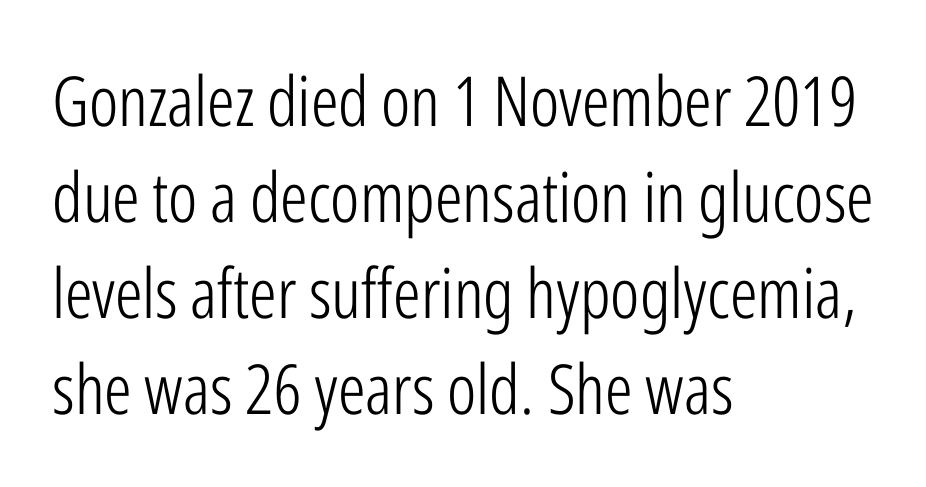
Q: Is the text bold? A: No.
Q: Is the text italic (slanted)? A: No, it is upright.
Q: Is the typeface a serif or a sans-serif typeface? A: Sans-serif.
Q: Is the text underlined? A: No.
Q: How is the paragraph aligned? A: Left-aligned.
Q: Is the spacing between letters normal or unusually wide? A: Normal.
Q: Is the spacing between lines tight, normal or loose? A: Normal.
Q: Width (condensed, normal, or wide)? A: Condensed.
Q: Stroke contrast? A: Low.
Q: x-height? A: Medium.
Q: Monospaced? A: No.
